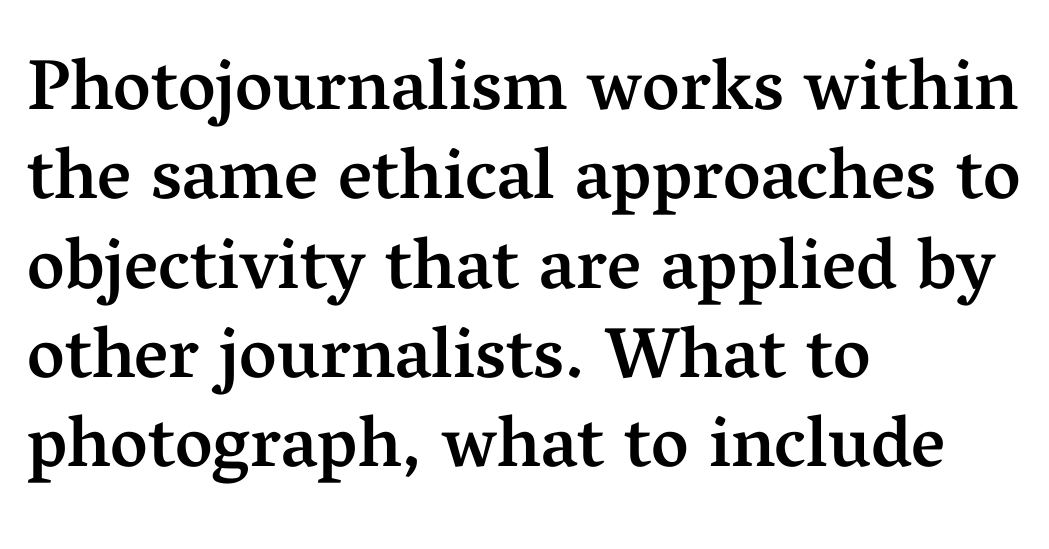
The lines are quadded left. Check where the strokes stop: tiny serifs finish them off. This sample has the flowing, uneven cadence of proportional lettering. The lettering stays uniformly vertical, giving the passage a roman look. Caption: standard tracking, unaltered.
